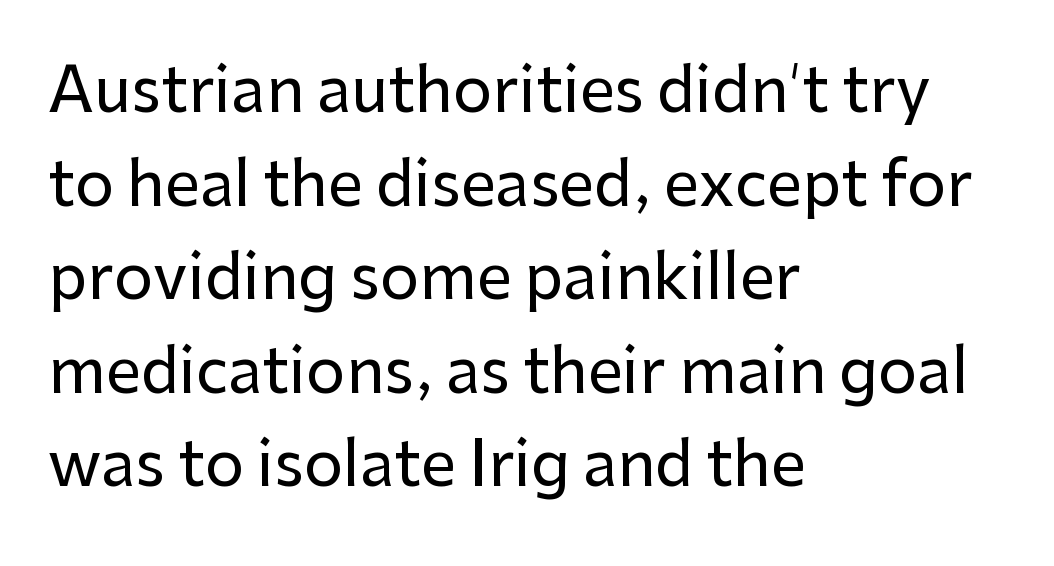
{"serif": "no", "italic": "no", "width": "normal", "stroke_contrast": "low", "x_height": "medium", "monospaced": "no", "underline": "no", "align": "left", "line_spacing": "normal", "line_spacing_ratio": 1.51, "letter_spacing": "normal", "letter_spacing_em": 0.0, "glyph_px": 62}
